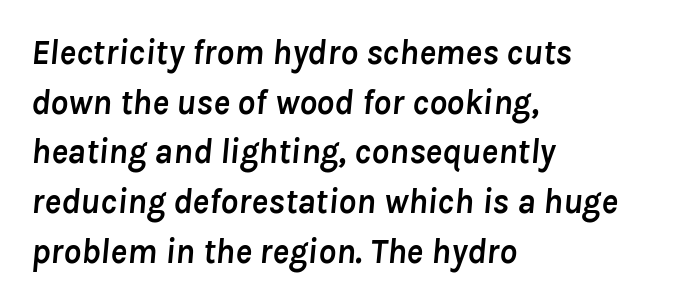
The image shows 35 px semibold type, italic (leaning right); set left-aligned, normal line spacing (1.42x), normal letter spacing, not underlined; low stroke contrast and a medium x-height.
